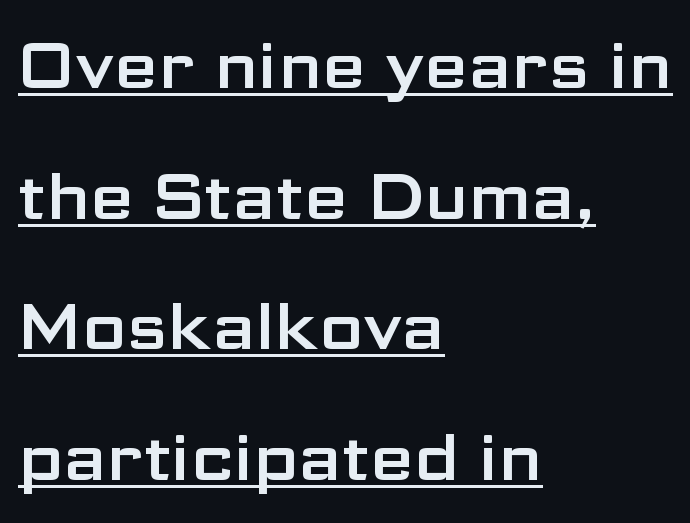
Q: Is the text italic (slanted)? A: No, it is upright.
Q: Is the typeface a serif or a sans-serif typeface? A: Sans-serif.
Q: Is the text underlined? A: Yes.
Q: How is the paragraph aligned? A: Left-aligned.
Q: Is the spacing between letters normal or unusually wide? A: Normal.
Q: Is the spacing between lines tight, normal or loose? A: Loose.
Q: Width (condensed, normal, or wide)? A: Wide.
Q: Stroke contrast? A: Low.
Q: x-height? A: Medium.
Q: Monospaced? A: No.
